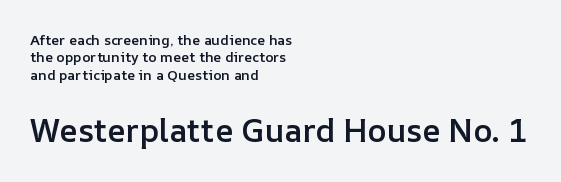
{"italic": "no", "bold": "semi", "weight": "semibold", "width": "normal", "stroke_contrast": "low", "x_height": "medium", "monospaced": "no", "underline": "no", "align": "left", "line_spacing_ratio": 1.24, "letter_spacing": "normal", "letter_spacing_em": 0.0, "larger_block": "second", "size_ratio": 2.29, "glyph_px": 32}
